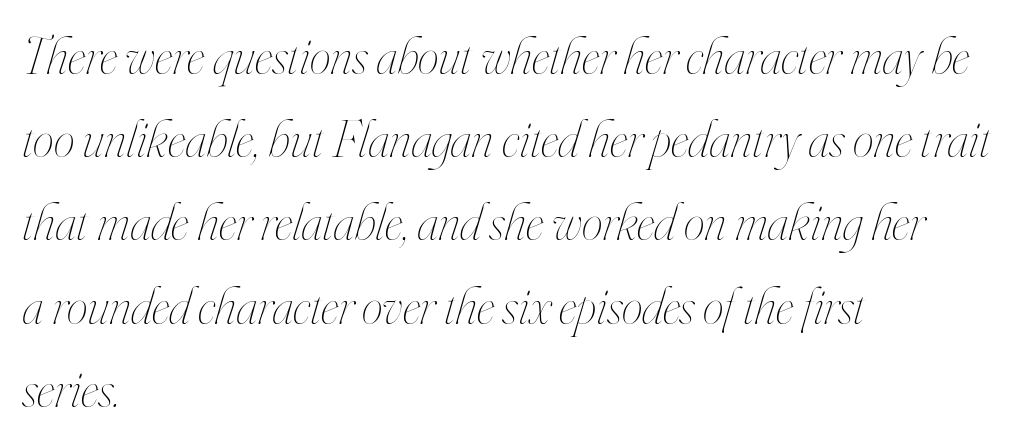
The image shows 53 px thin, condensed type, italic (leaning right); set left-aligned, normal line spacing (1.57x), normal letter spacing, not underlined; high stroke contrast and a small x-height.
